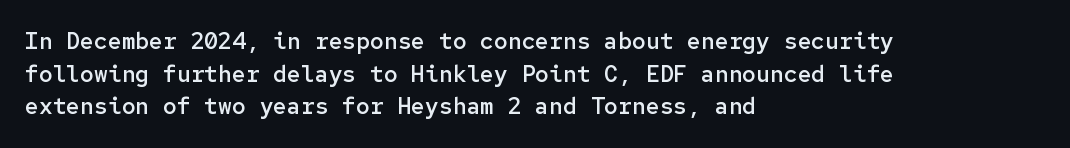
Q: Is the text bold? A: Semi-bold.
Q: Is the text italic (slanted)? A: No, it is upright.
Q: Is the text underlined? A: No.
Q: How is the paragraph aligned? A: Left-aligned.
Q: Is the spacing between letters normal or unusually wide? A: Normal.
Q: Is the spacing between lines tight, normal or loose? A: Normal.
